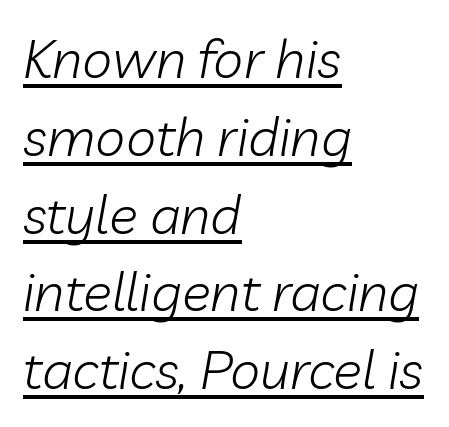
{"italic": "yes", "lean": "right", "slant_degrees": 10, "bold": "no", "weight": "light", "width": "normal", "stroke_contrast": "low", "x_height": "medium", "monospaced": "no", "underline": "yes", "align": "left", "line_spacing": "normal", "line_spacing_ratio": 1.44, "letter_spacing": "normal", "letter_spacing_em": 0.0, "glyph_px": 54}
